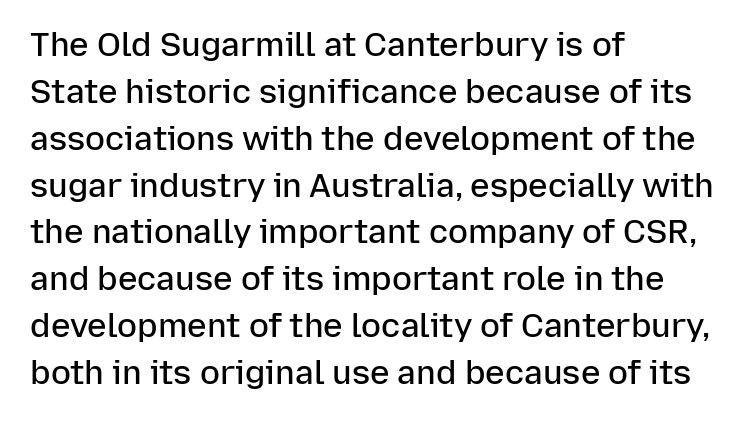
{"serif": "no", "italic": "no", "bold": "semi", "weight": "semibold", "width": "normal", "stroke_contrast": "low", "x_height": "medium", "monospaced": "no", "underline": "no", "align": "left", "line_spacing": "normal", "line_spacing_ratio": 1.42, "letter_spacing": "normal", "letter_spacing_em": 0.0, "glyph_px": 33}
